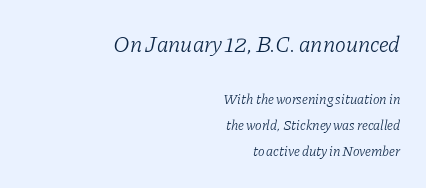
The image shows 23 px text type, italic (leaning right); set right-aligned, line spacing 1.88x, normal letter spacing, not underlined; the first (top) block is 1.64x larger.
